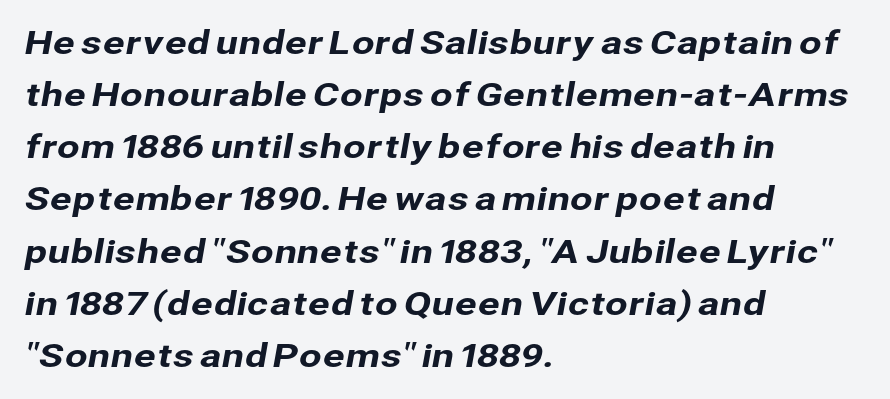
Q: Is the typeface a serif or a sans-serif typeface? A: Sans-serif.
Q: Is the text underlined? A: No.
Q: How is the paragraph aligned? A: Left-aligned.
Q: Is the spacing between letters normal or unusually wide? A: Normal.
Q: Is the spacing between lines tight, normal or loose? A: Normal.
Q: Width (condensed, normal, or wide)? A: Normal.
Q: Stroke contrast? A: Low.
Q: x-height? A: Medium.
Q: Monospaced? A: No.
